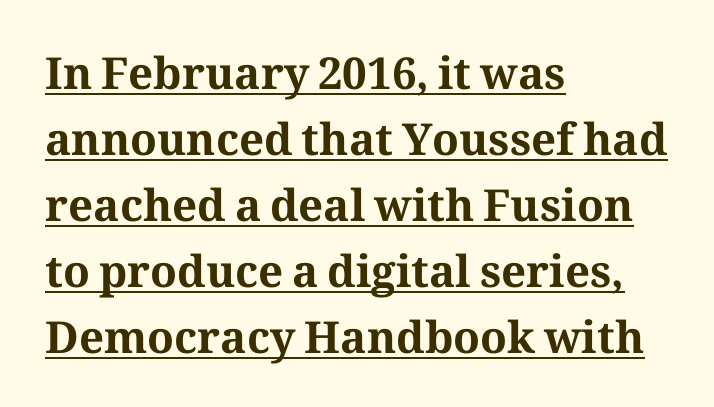
Every letter is thick-stroked: bold, no question. The passage shown is typed in a proportional face where columns would drift. Honestly, the underline is the first thing you notice here. The lines in this sample share a left origin and differ only in where they stop. Interline gaps are of average width in this sample.
